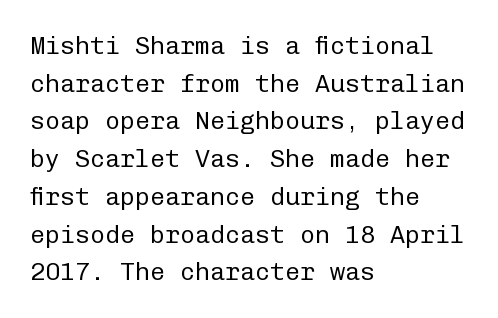
The face used here is rendered with its standard letterfit. Just letters on the line, the space beneath them empty. Caption: face not bold, strokes unweighted. Line spacing here is normal.
